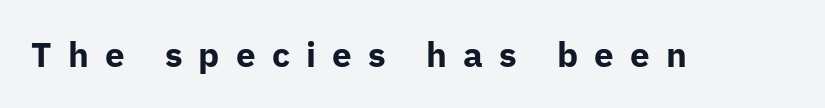
Q: Is the text bold? A: Yes.
Q: Is the text italic (slanted)? A: No, it is upright.
Q: Is the typeface a serif or a sans-serif typeface? A: Sans-serif.
Q: Is the text underlined? A: No.
Q: Is the spacing between letters normal or unusually wide? A: Unusually wide.
Q: Width (condensed, normal, or wide)? A: Normal.
Q: Stroke contrast? A: Low.
Q: x-height? A: Medium.
Q: Monospaced? A: No.
